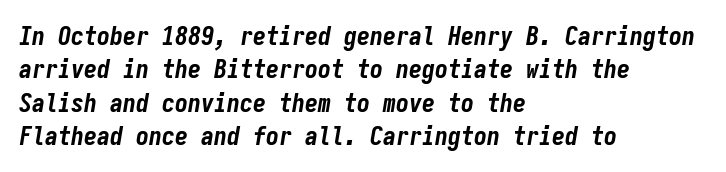
{"italic": "yes", "lean": "right", "slant_degrees": 9, "bold": "yes", "underline": "no", "align": "left", "line_spacing": "normal", "line_spacing_ratio": 1.28, "letter_spacing": "normal", "letter_spacing_em": 0.0, "glyph_px": 26}
